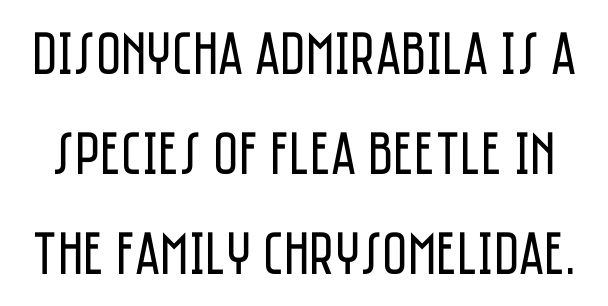
Every character sits straight up, as roman type does. Serifs: no, the terminals of the letterforms are clean. Is this a heavy cut? Hardly; it is regular or lighter. Normally led — the rows are evenly, conventionally spaced. Each letter keeps its own natural width here, so spacing adapts to shape.
